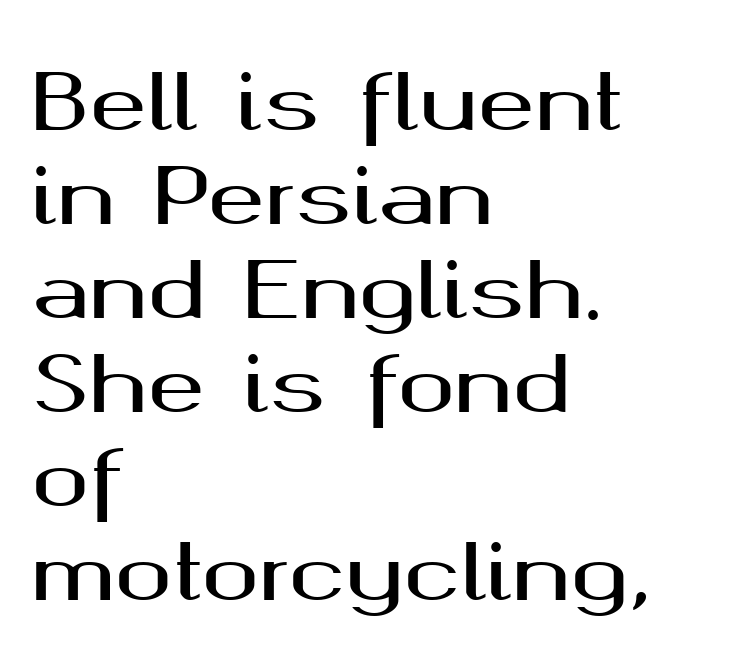
The image shows 77 px wide sans-serif type, upright; set left-aligned, line spacing 1.22x, normal letter spacing, not underlined; medium stroke contrast and a medium x-height.
